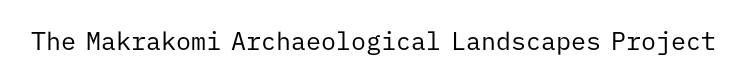
Q: Is the text bold? A: No.
Q: Is the text italic (slanted)? A: No, it is upright.
Q: Is the text underlined? A: No.
Q: Is the spacing between letters normal or unusually wide? A: Normal.
